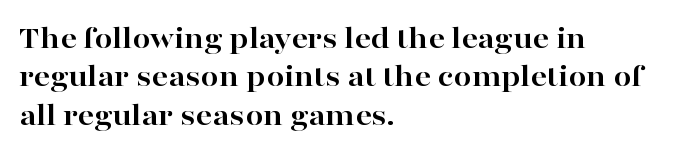
The image shows 32 px bold, wide serif type, upright; set left-aligned, line spacing 1.2x, normal letter spacing, not underlined; high stroke contrast and a medium x-height.
